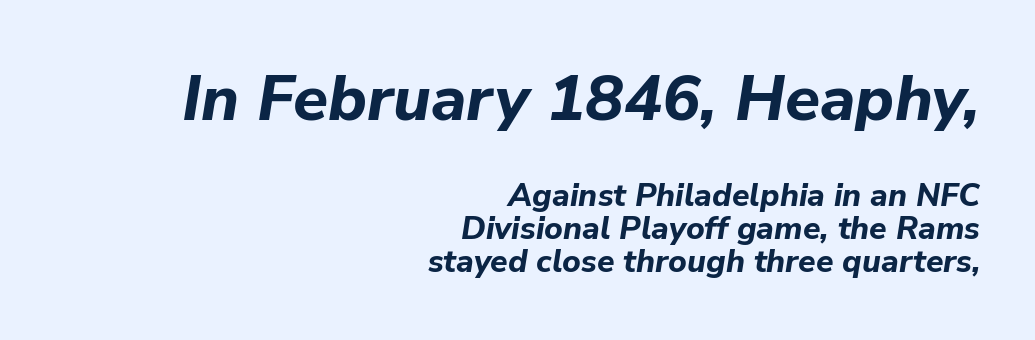
{"italic": "yes", "lean": "right", "slant_degrees": 9, "bold": "yes", "weight": "bold", "width": "normal", "stroke_contrast": "low", "x_height": "medium", "monospaced": "no", "underline": "no", "align": "right", "line_spacing": "tight", "line_spacing_ratio": 1.04, "letter_spacing": "normal", "letter_spacing_em": 0.0, "larger_block": "first", "size_ratio": 2.0, "glyph_px": 64}
